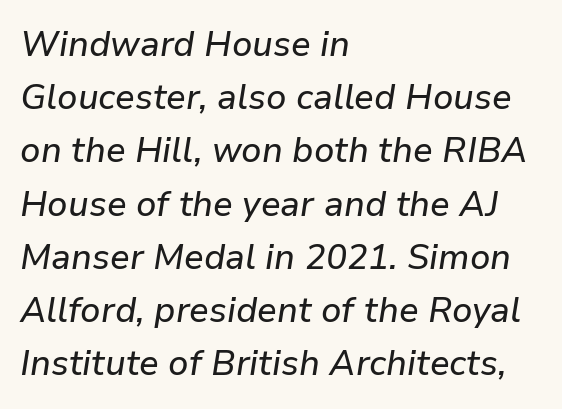
Is this a fixed-width face? No — the glyphs have proportional, varying widths. Where is the straight margin? On the left. Regarding leading, the lines here are spaced in the standard way. The specimen reads as italic at a glance.
